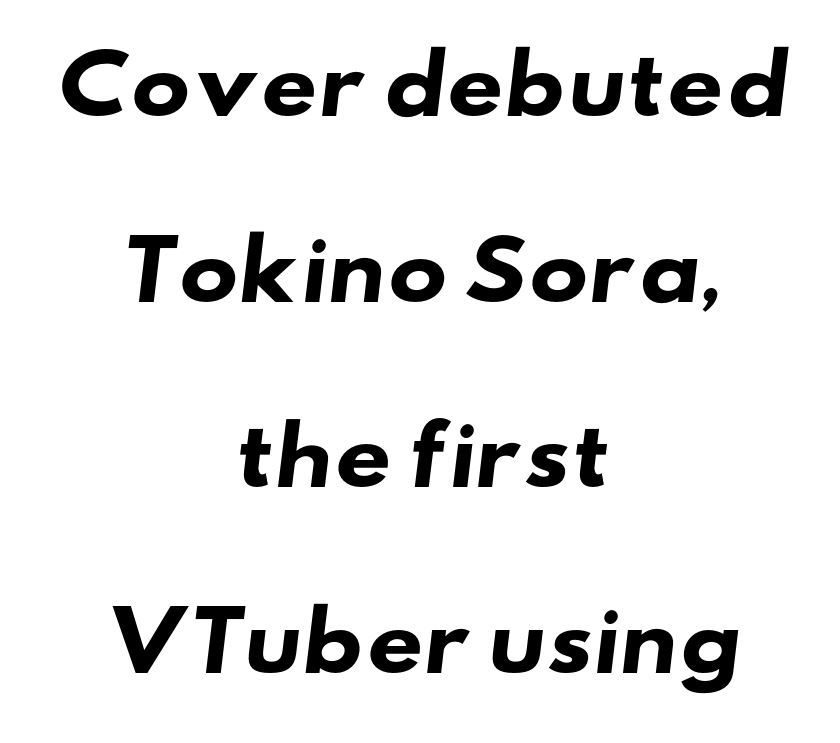
The baseline area is clear. Both edges are ragged and mirror each other, which tells us the setting is centered. A typesetter would label this face a sans. Quick note: interline space is abundant. As a designer I'd log this as weight 700, bold. Do the characters align in a grid? No, the font is proportional.
